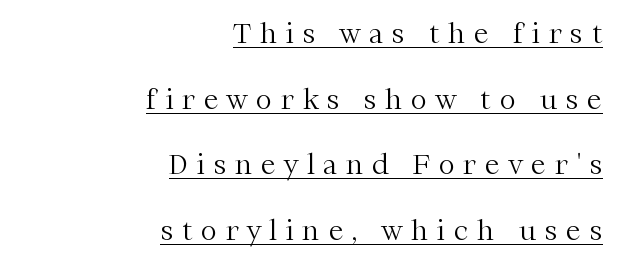
{"italic": "no", "bold": "no", "underline": "yes", "align": "right", "line_spacing": "loose", "line_spacing_ratio": 2.43, "letter_spacing": "wide", "letter_spacing_em": 0.33, "glyph_px": 27}
